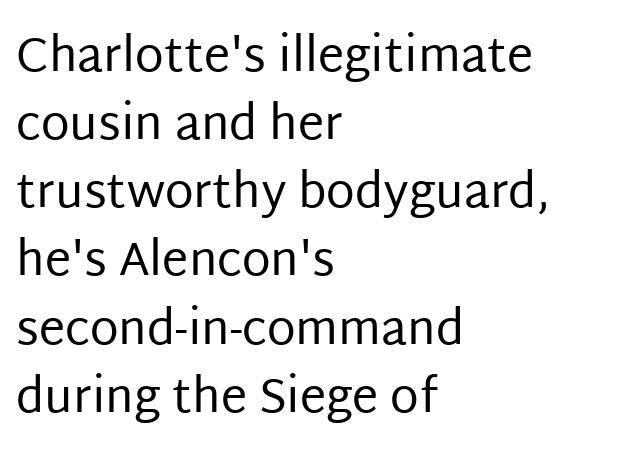
If you drew a line through each stem, it would be perfectly vertical. Lines of text with bare space underneath. Reading down the column, the eye jumps a familiar distance to each next line. The rag falls on the right side of this text block. The strokes are not fattened; the text isn't bold. The font family rendered here belongs to the sans-serif group.
